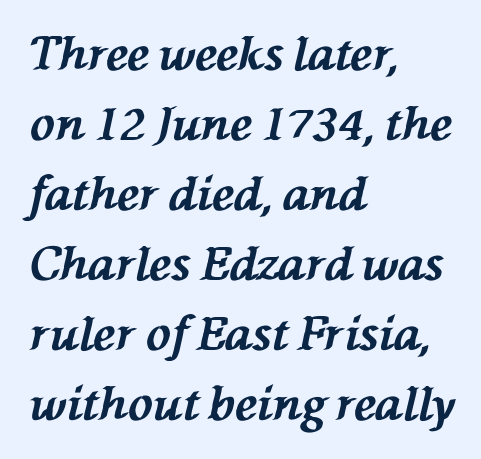
The image shows 46 px bold type, italic (leaning left); set left-aligned, normal line spacing (1.52x), normal letter spacing, not underlined; medium stroke contrast and a medium x-height.
